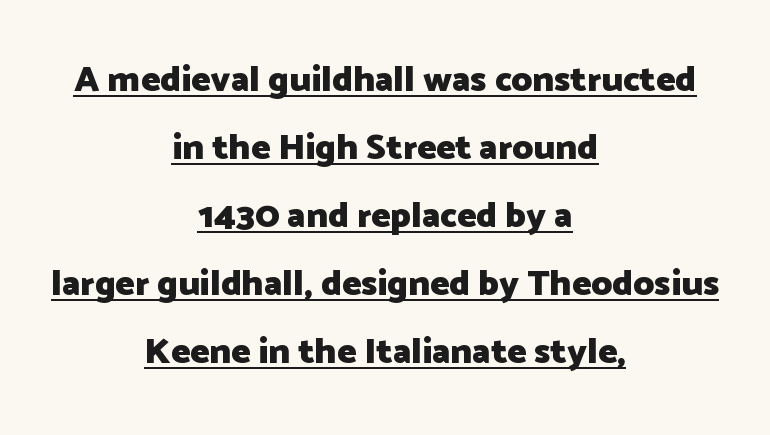
{"serif": "no", "italic": "no", "bold": "yes", "weight": "heavy", "width": "normal", "stroke_contrast": "low", "x_height": "medium", "monospaced": "no", "underline": "yes", "align": "center", "line_spacing_ratio": 1.89, "letter_spacing": "normal", "letter_spacing_em": 0.0, "glyph_px": 36}
